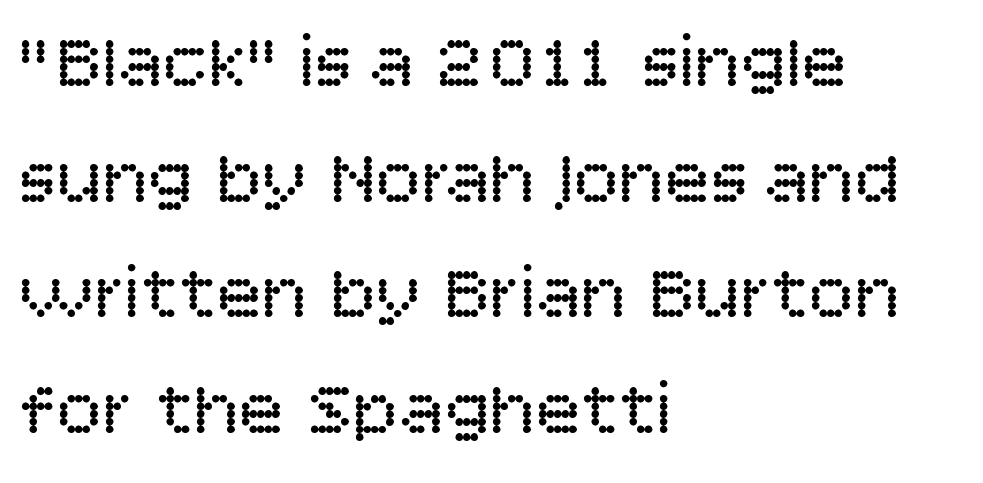
The image shows 76 px regular-weight sans-serif type, upright; set left-aligned, normal line spacing (1.52x), normal letter spacing, not underlined; low stroke contrast and a large x-height.
